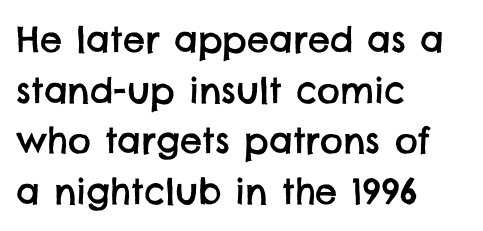
The image shows 35 px sans-serif type; set left-aligned, normal line spacing (1.45x), normal letter spacing, not underlined; low stroke contrast and a large x-height.
